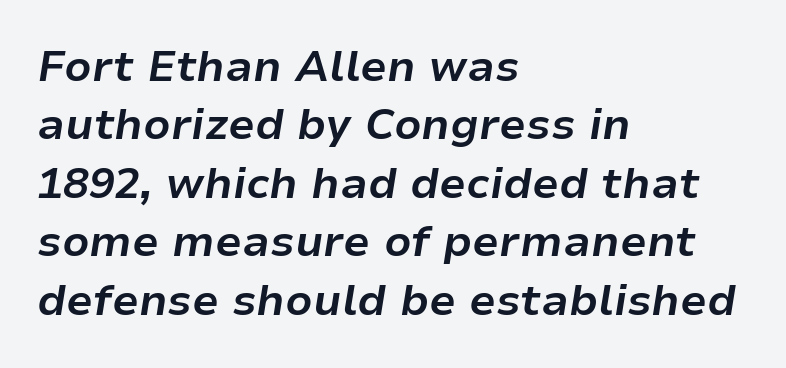
The image shows 43 px bold type, italic (leaning right); set left-aligned, normal line spacing (1.36x), normal letter spacing, not underlined; low stroke contrast and a medium x-height.
